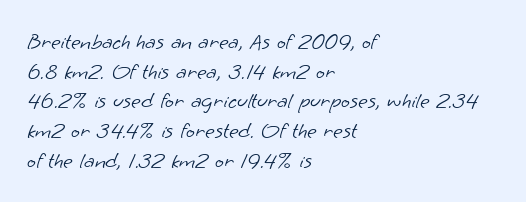
The image shows 23 px text type; set left-aligned, normal line spacing (1.29x), normal letter spacing, not underlined.
